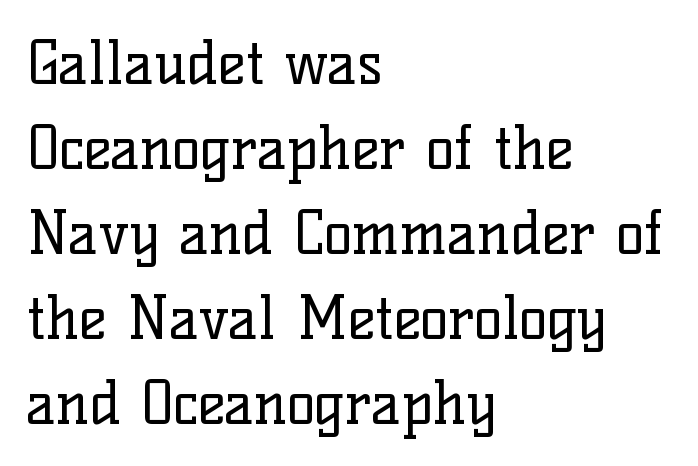
Q: Is the text bold? A: No.
Q: Is the text italic (slanted)? A: No, it is upright.
Q: Is the typeface a serif or a sans-serif typeface? A: Serif.
Q: Is the text underlined? A: No.
Q: How is the paragraph aligned? A: Left-aligned.
Q: Is the spacing between letters normal or unusually wide? A: Normal.
Q: Is the spacing between lines tight, normal or loose? A: Normal.
Q: Width (condensed, normal, or wide)? A: Normal.
Q: Stroke contrast? A: Low.
Q: x-height? A: Medium.
Q: Monospaced? A: No.
